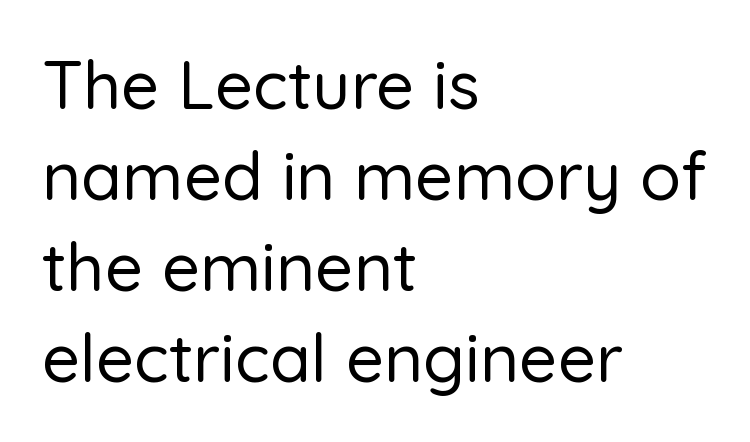
Note: no serifs on the glyphs. The space directly below the letters is spotless. Varying glyph widths throughout — classic text-font behaviour. Leading: standard.
